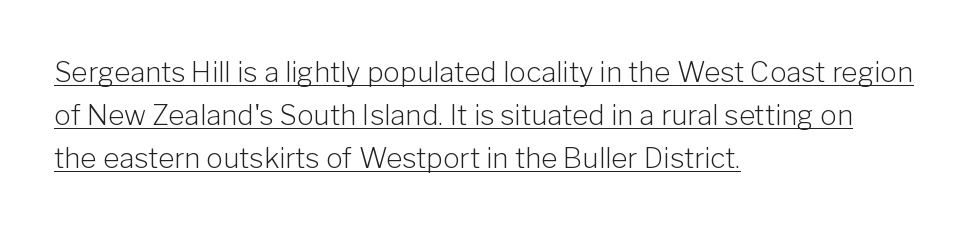
Left-aligned paragraph, ragged on the right. Normally led — the rows are evenly, conventionally spaced. Each letter keeps its own natural width here, so spacing adapts to shape. Students, observe the line beneath the letters — that is underlining. Letters have the restrained weight of plain body copy at most. The face used here is rendered with its standard letterfit.
